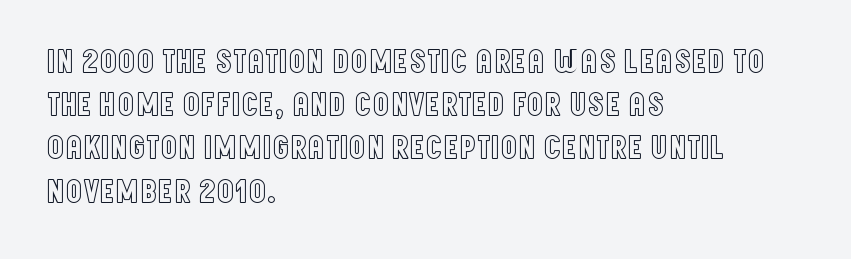
The image shows 34 px condensed type, upright; set left-aligned, normal line spacing (1.27x), normal letter spacing, not underlined; a large x-height.
